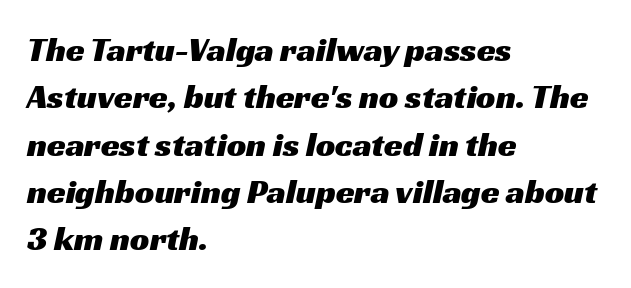
The image shows 34 px wide sans-serif type; set left-aligned, normal line spacing (1.39x), normal letter spacing, not underlined; medium stroke contrast and a medium x-height.
